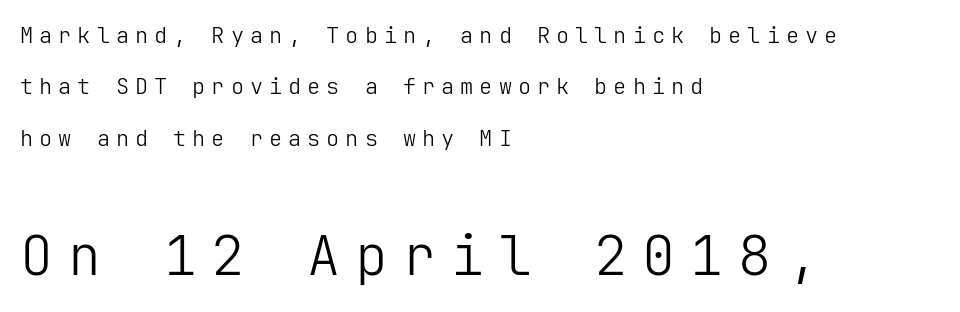
Weight: in the light-to-regular range. A clean baseline with only descenders dipping below it. The setting favours the left margin, as ordinary paragraphs usually do. You get the small type first, then a jump to larger type.
